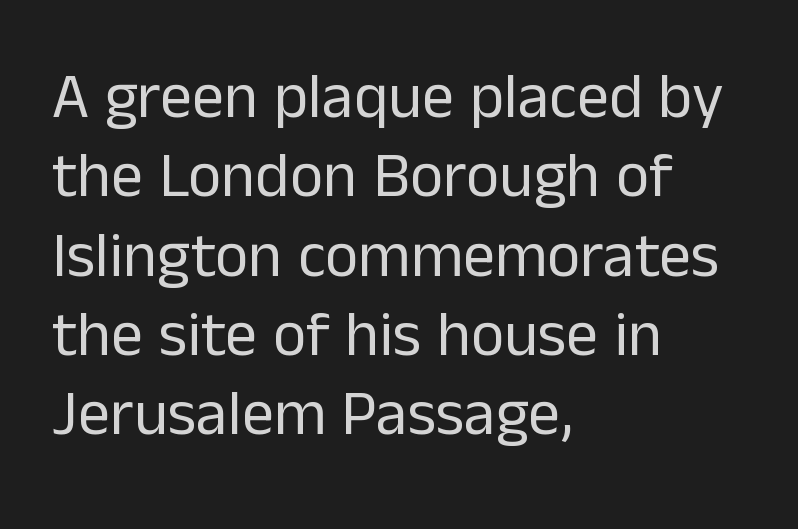
The image shows 64 px regular-weight sans-serif type, upright; set left-aligned, line spacing 1.24x, normal letter spacing, not underlined; low stroke contrast and a medium x-height.
